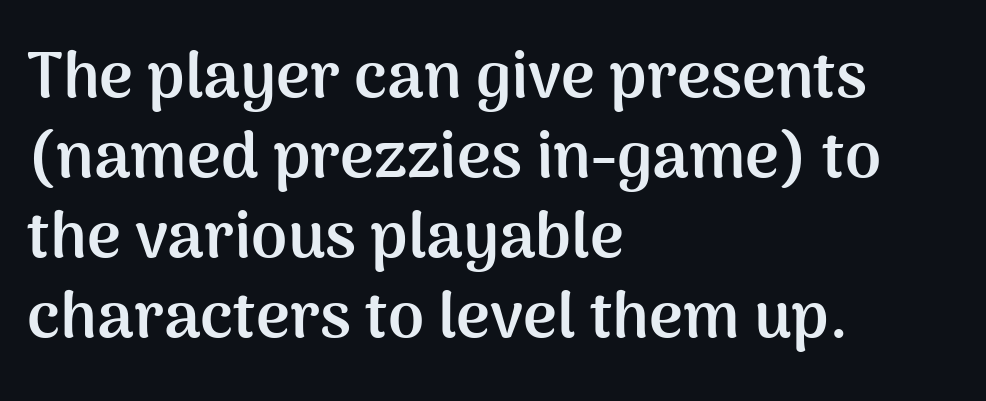
In terms of posture, this sample is upright. This sample has the flowing, uneven cadence of proportional lettering. Visually the block forms a straight wall on the left and a jagged coastline on the right. Letterform terminals end flat and unadorned throughout the passage.
